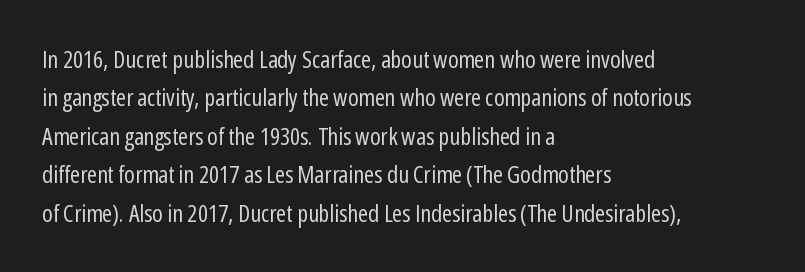
Q: Is the text bold? A: No.
Q: Is the text italic (slanted)? A: No, it is upright.
Q: Is the text underlined? A: No.
Q: How is the paragraph aligned? A: Left-aligned.
Q: Is the spacing between letters normal or unusually wide? A: Normal.
Q: Is the spacing between lines tight, normal or loose? A: Normal.
